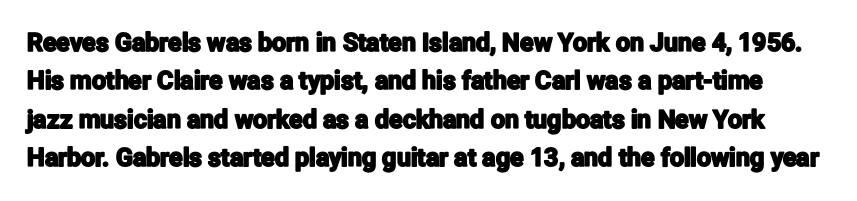
The image shows 25 px text type, upright; set normal line spacing (1.54x), normal letter spacing, not underlined.
